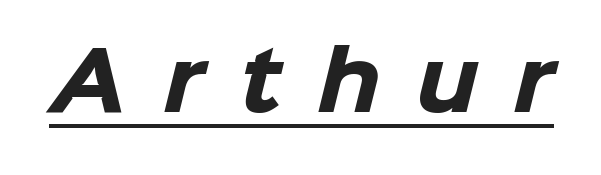
These words are printed bold, with thick strokes throughout. Does a line run under the words? Yes, clearly. Are there feet on the stems? There aren't — it's a sans. You could not count columns in this text — the font is proportionally spaced.
